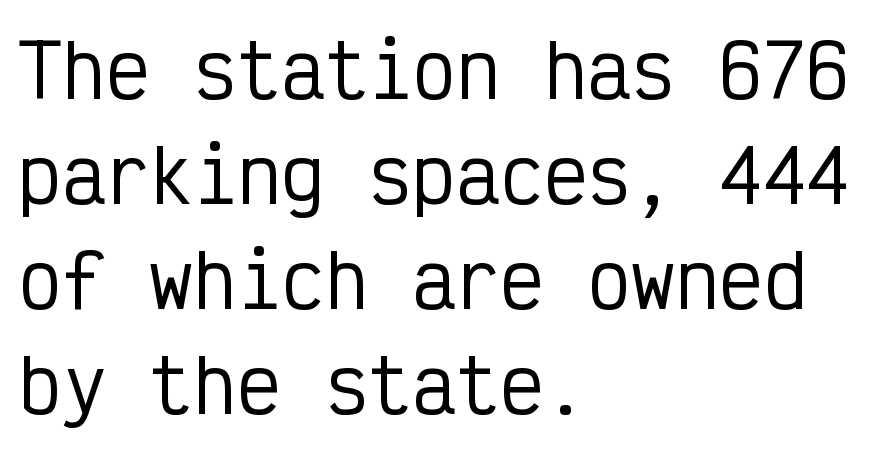
Q: Is the text italic (slanted)? A: No, it is upright.
Q: Is the typeface a serif or a sans-serif typeface? A: Sans-serif.
Q: Is the text underlined? A: No.
Q: How is the paragraph aligned? A: Left-aligned.
Q: Is the spacing between letters normal or unusually wide? A: Normal.
Q: Is the spacing between lines tight, normal or loose? A: Normal.
Q: Width (condensed, normal, or wide)? A: Condensed.
Q: Stroke contrast? A: Low.
Q: x-height? A: Medium.
Q: Monospaced? A: Yes.
